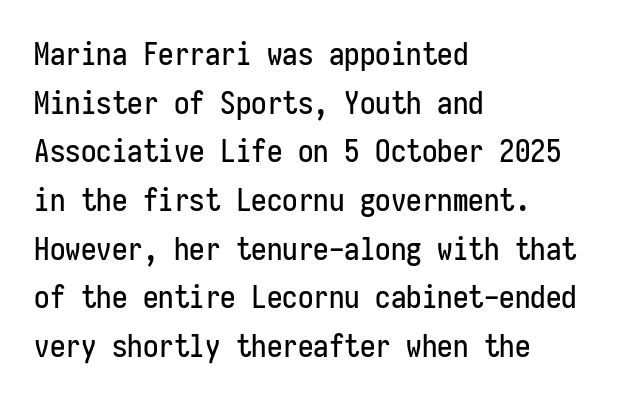
Q: Is the text italic (slanted)? A: No, it is upright.
Q: Is the typeface a serif or a sans-serif typeface? A: Sans-serif.
Q: Is the text underlined? A: No.
Q: How is the paragraph aligned? A: Left-aligned.
Q: Is the spacing between letters normal or unusually wide? A: Normal.
Q: Is the spacing between lines tight, normal or loose? A: Normal.
Q: Width (condensed, normal, or wide)? A: Condensed.
Q: Stroke contrast? A: Low.
Q: x-height? A: Medium.
Q: Monospaced? A: Yes.
